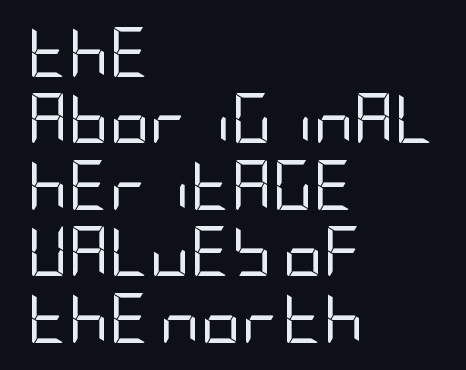
These lines are set flush left with a ragged right edge. Classification — sans serif. Words float on clear page, feet unadorned. In terms of posture, this sample is upright.
